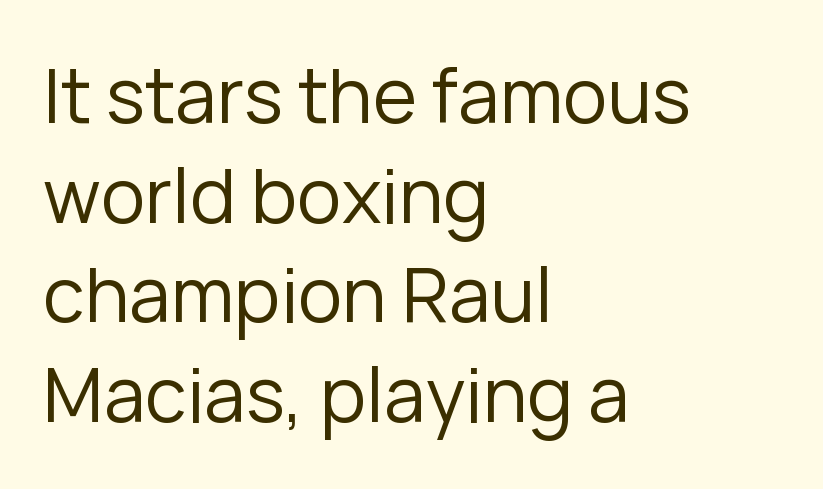
The image shows 75 px regular-weight sans-serif type, upright; set left-aligned, normal line spacing (1.33x), normal letter spacing, not underlined; low stroke contrast and a medium x-height.
